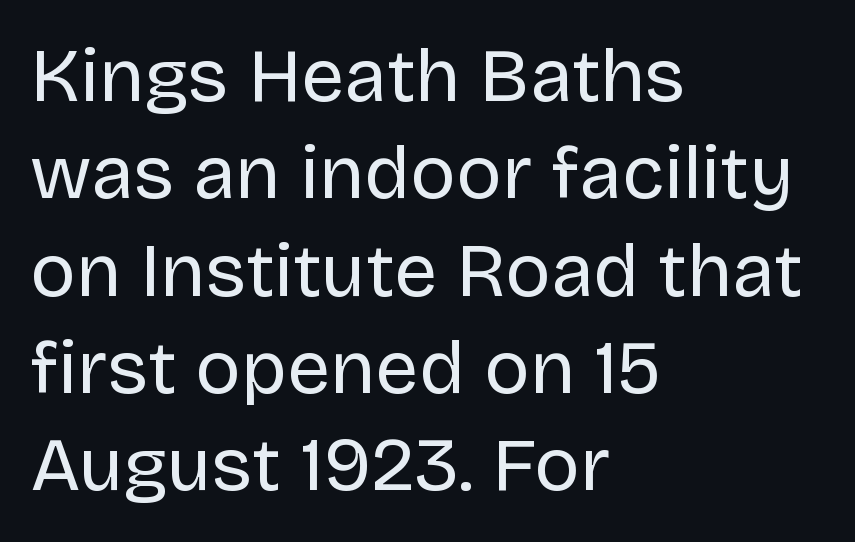
{"serif": "no", "italic": "no", "bold": "no", "weight": "regular", "width": "normal", "stroke_contrast": "low", "x_height": "large", "monospaced": "no", "underline": "no", "align": "left", "line_spacing": "normal", "line_spacing_ratio": 1.28, "letter_spacing": "normal", "letter_spacing_em": 0.0, "glyph_px": 76}
